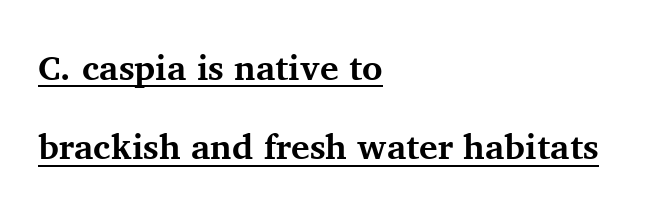
Q: Is the text bold? A: Yes.
Q: Is the text italic (slanted)? A: No, it is upright.
Q: Is the typeface a serif or a sans-serif typeface? A: Serif.
Q: Is the text underlined? A: Yes.
Q: How is the paragraph aligned? A: Left-aligned.
Q: Is the spacing between letters normal or unusually wide? A: Normal.
Q: Is the spacing between lines tight, normal or loose? A: Loose.
Q: Width (condensed, normal, or wide)? A: Normal.
Q: Stroke contrast? A: Medium.
Q: x-height? A: Medium.
Q: Monospaced? A: No.
